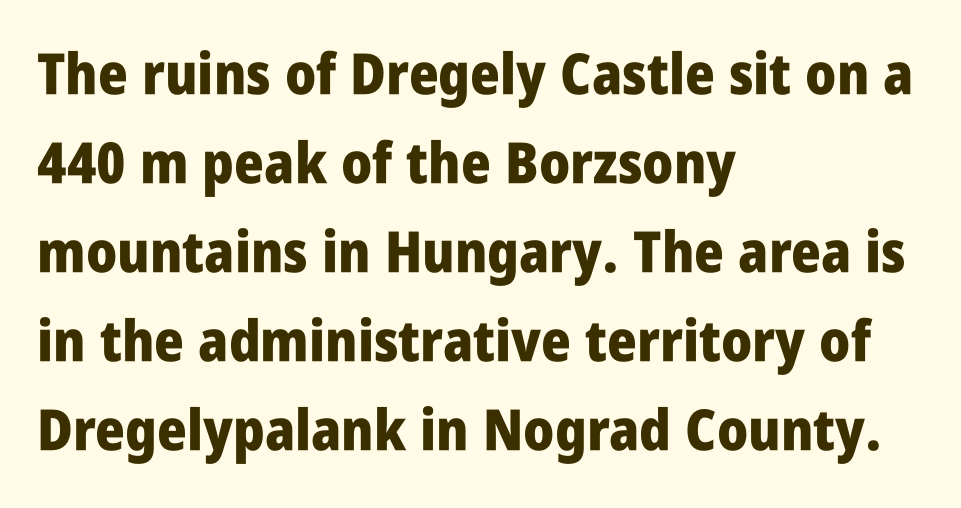
The image shows 57 px heavy, condensed sans-serif type, upright; set left-aligned, normal line spacing (1.56x), normal letter spacing, not underlined; low stroke contrast and a large x-height.
